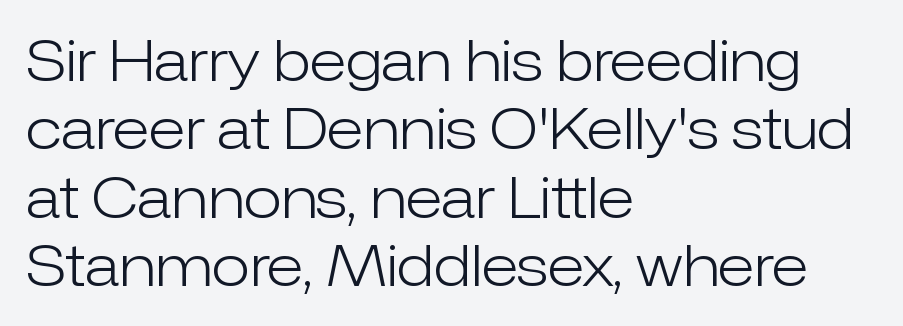
Q: Is the text bold? A: No.
Q: Is the text italic (slanted)? A: No, it is upright.
Q: Is the typeface a serif or a sans-serif typeface? A: Sans-serif.
Q: Is the text underlined? A: No.
Q: How is the paragraph aligned? A: Left-aligned.
Q: Is the spacing between letters normal or unusually wide? A: Normal.
Q: Width (condensed, normal, or wide)? A: Normal.
Q: Stroke contrast? A: Low.
Q: x-height? A: Medium.
Q: Monospaced? A: No.
